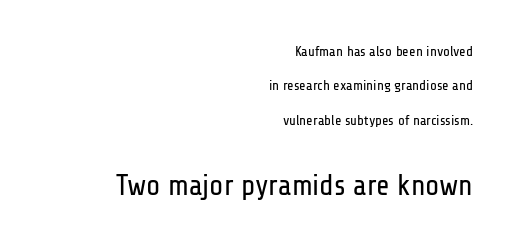
{"serif": "no", "italic": "no", "bold": "no", "weight": "regular", "width": "condensed", "stroke_contrast": "low", "x_height": "medium", "monospaced": "no", "underline": "no", "align": "right", "line_spacing": "loose", "line_spacing_ratio": 2.45, "letter_spacing": "normal", "letter_spacing_em": 0.0, "larger_block": "second", "size_ratio": 2.07, "glyph_px": 29}
